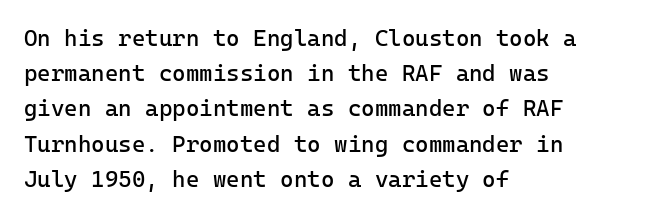
{"italic": "no", "bold": "no", "underline": "no", "align": "left", "line_spacing": "normal", "line_spacing_ratio": 1.53, "letter_spacing": "normal", "letter_spacing_em": 0.0, "glyph_px": 23}
